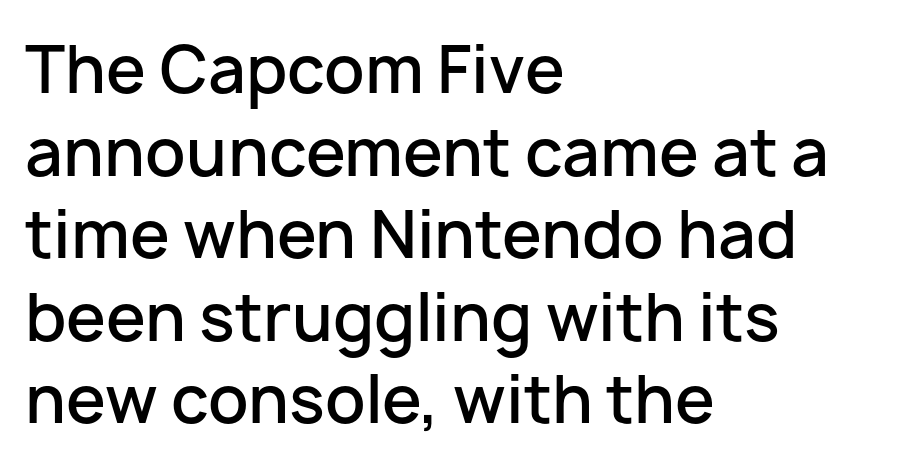
The characters display no serif detailing; their extremities are plain. Quick note: not italic, upright. The specimen omits any rule beneath the text block's lines. Look at the stroke-to-counter ratio: somewhat heavy, a semibold. The paragraph shown leans on its left margin. Character widths vary here, with narrow letters taking less room than wide ones.
